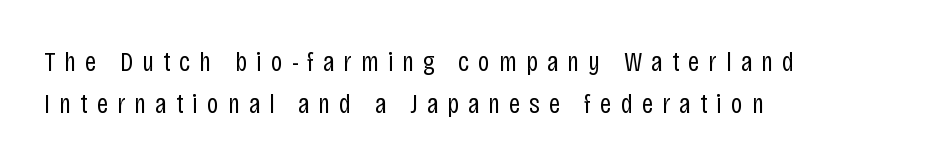
What stands out about the letter spacing? Its width — letters are far apart. Compared with typical paragraphs, the rows here are spaced about the same. This rendering features lettering with no underline. A typesetter would mark this as roman, not italic. The weight tops out at a normal text grade.
